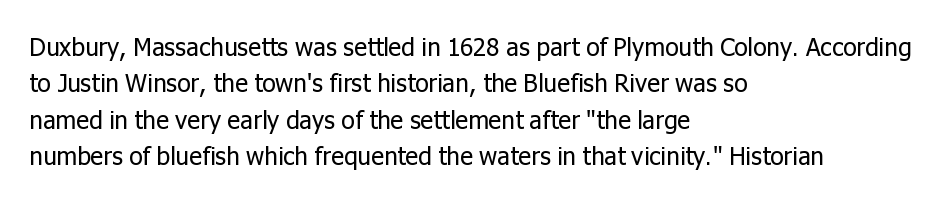
Q: Is the text bold? A: No.
Q: Is the text italic (slanted)? A: No, it is upright.
Q: Is the text underlined? A: No.
Q: How is the paragraph aligned? A: Left-aligned.
Q: Is the spacing between letters normal or unusually wide? A: Normal.
Q: Is the spacing between lines tight, normal or loose? A: Normal.
